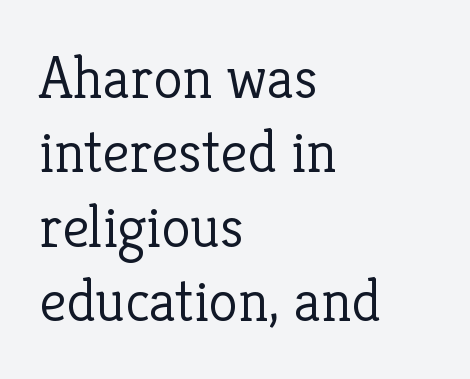
Q: Is the text bold? A: No.
Q: Is the text italic (slanted)? A: No, it is upright.
Q: Is the typeface a serif or a sans-serif typeface? A: Serif.
Q: Is the text underlined? A: No.
Q: How is the paragraph aligned? A: Left-aligned.
Q: Is the spacing between letters normal or unusually wide? A: Normal.
Q: Width (condensed, normal, or wide)? A: Normal.
Q: Stroke contrast? A: Low.
Q: x-height? A: Medium.
Q: Monospaced? A: No.
